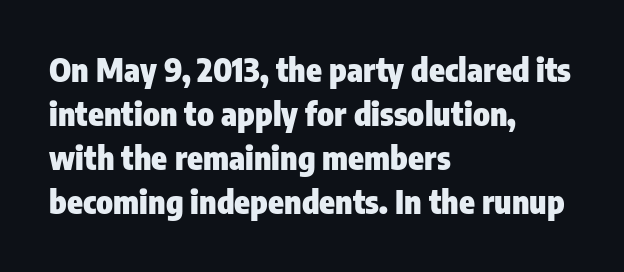
Tracking here is standard; glyphs follow each other at the usual distance. The typesetting leans heavy: a genuine bold. The ragged edge is on the right, which tells us the setting is flush left. This sample uses an upright cut, with every glyph sitting square on the baseline.
